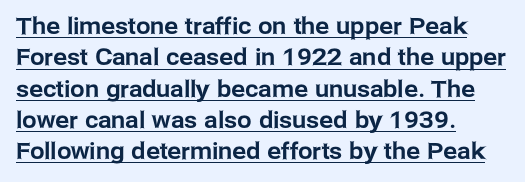
You can tell it's not italic because the verticals are truly vertical. The lines in this sample share a left origin and differ only in where they stop. Underline: present. Evenly set lines give the paragraph a standard silhouette. Characters follow at the spacing the type designer built in.
